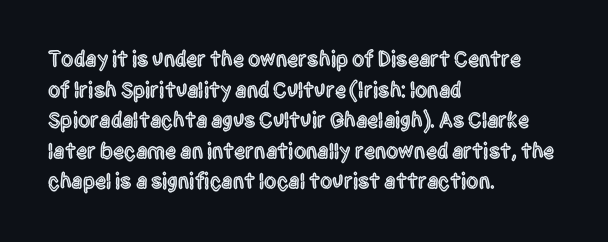
The image shows 22 px text type, upright; set left-aligned, normal line spacing (1.39x), normal letter spacing, not underlined.
